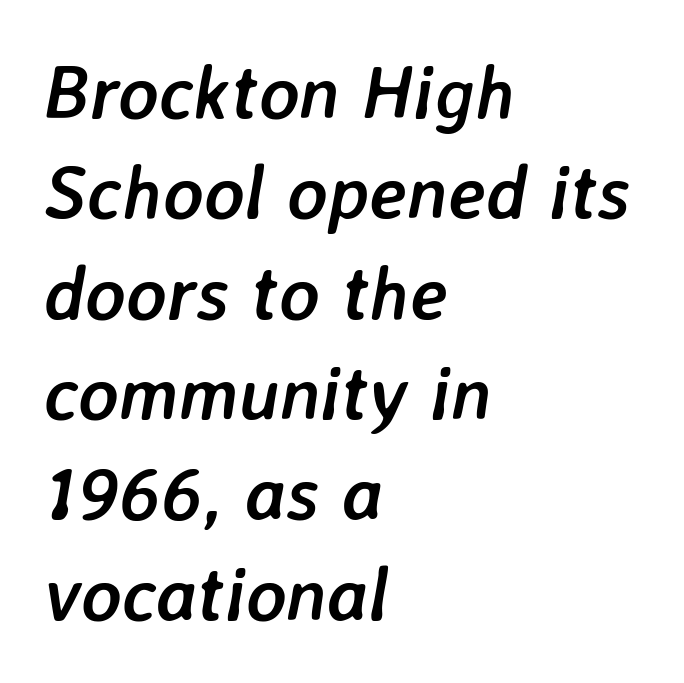
The image shows 76 px semibold type, italic (leaning right); set left-aligned, normal line spacing (1.32x), normal letter spacing, not underlined; low stroke contrast and a medium x-height.
